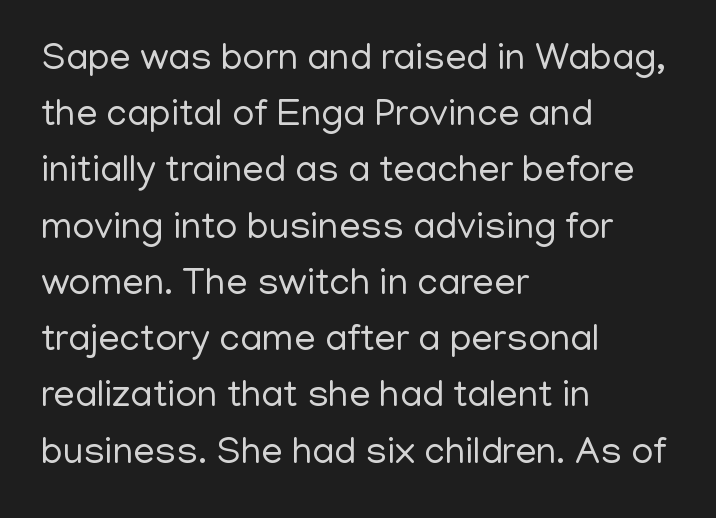
The image shows 38 px regular-weight sans-serif type, upright; set left-aligned, normal line spacing (1.48x), normal letter spacing, not underlined; low stroke contrast and a medium x-height.
